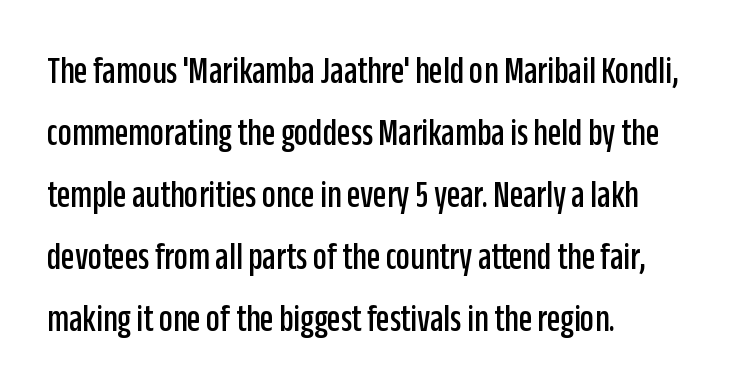
Q: Is the text italic (slanted)? A: No, it is upright.
Q: Is the typeface a serif or a sans-serif typeface? A: Sans-serif.
Q: Is the text underlined? A: No.
Q: How is the paragraph aligned? A: Left-aligned.
Q: Is the spacing between letters normal or unusually wide? A: Normal.
Q: Is the spacing between lines tight, normal or loose? A: Normal.
Q: Width (condensed, normal, or wide)? A: Condensed.
Q: Stroke contrast? A: Low.
Q: x-height? A: Large.
Q: Monospaced? A: No.
